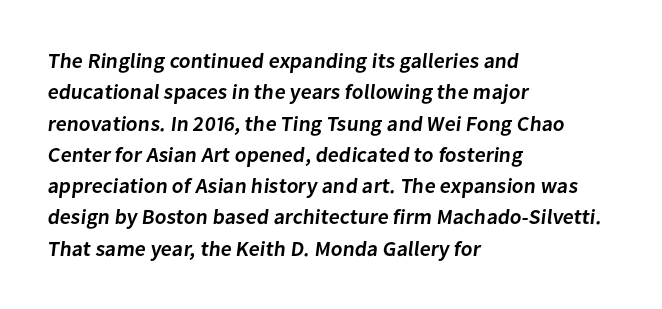
Q: Is the text bold? A: Semi-bold.
Q: Is the text underlined? A: No.
Q: How is the paragraph aligned? A: Left-aligned.
Q: Is the spacing between letters normal or unusually wide? A: Normal.
Q: Is the spacing between lines tight, normal or loose? A: Normal.
